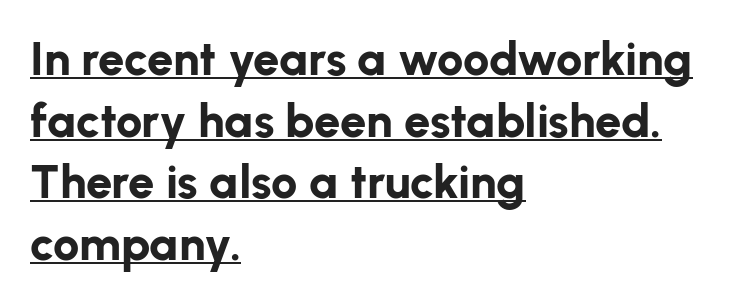
{"serif": "no", "italic": "no", "bold": "yes", "weight": "bold", "width": "normal", "stroke_contrast": "low", "x_height": "medium", "monospaced": "no", "underline": "yes", "align": "left", "line_spacing": "normal", "line_spacing_ratio": 1.31, "letter_spacing": "normal", "letter_spacing_em": 0.0, "glyph_px": 47}
